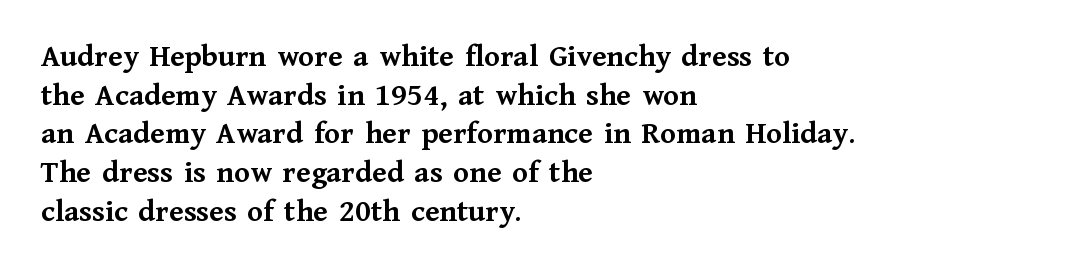
{"serif": "yes", "italic": "no", "bold": "yes", "weight": "semibold", "width": "normal", "stroke_contrast": "medium", "x_height": "medium", "monospaced": "no", "underline": "no", "align": "left", "line_spacing_ratio": 1.21, "letter_spacing": "normal", "letter_spacing_em": 0.0, "glyph_px": 32}
